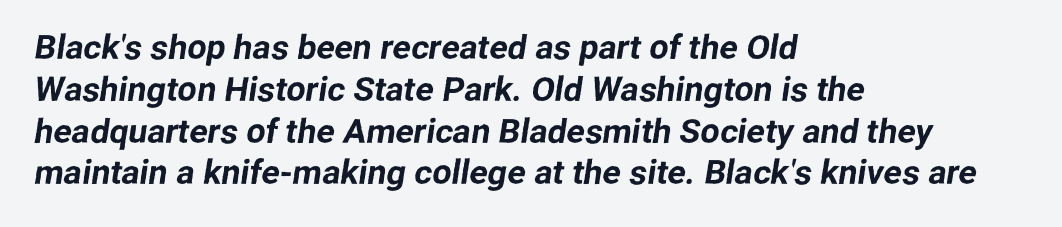
Q: Is the typeface a serif or a sans-serif typeface? A: Sans-serif.
Q: Is the text underlined? A: No.
Q: How is the paragraph aligned? A: Left-aligned.
Q: Is the spacing between letters normal or unusually wide? A: Normal.
Q: Width (condensed, normal, or wide)? A: Normal.
Q: Stroke contrast? A: Low.
Q: x-height? A: Medium.
Q: Monospaced? A: No.
